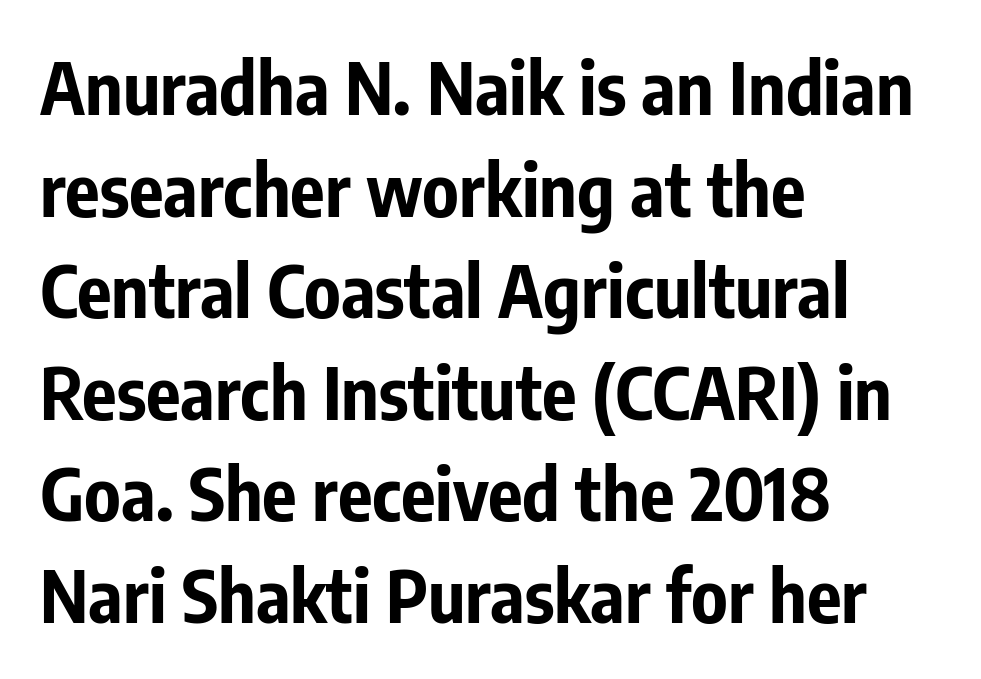
Q: Is the text bold? A: Yes.
Q: Is the text italic (slanted)? A: No, it is upright.
Q: Is the typeface a serif or a sans-serif typeface? A: Sans-serif.
Q: Is the text underlined? A: No.
Q: How is the paragraph aligned? A: Left-aligned.
Q: Is the spacing between letters normal or unusually wide? A: Normal.
Q: Is the spacing between lines tight, normal or loose? A: Normal.
Q: Width (condensed, normal, or wide)? A: Condensed.
Q: Stroke contrast? A: Low.
Q: x-height? A: Medium.
Q: Monospaced? A: No.
